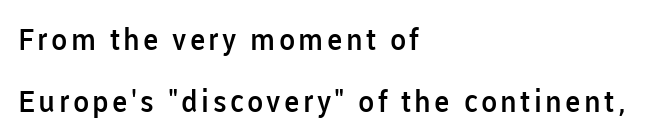
{"serif": "no", "italic": "no", "bold": "semi", "weight": "semibold", "width": "normal", "stroke_contrast": "low", "x_height": "medium", "monospaced": "no", "underline": "no", "align": "left", "line_spacing": "loose", "line_spacing_ratio": 2.08, "glyph_px": 30}
